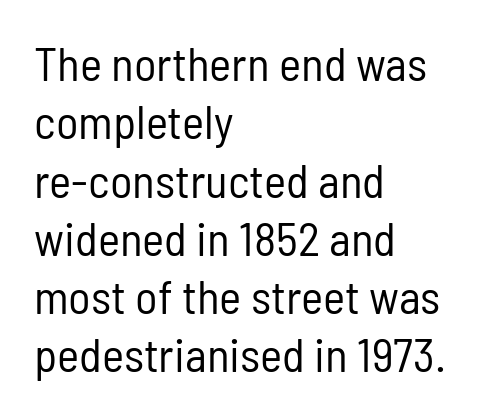
Q: Is the text bold? A: No.
Q: Is the text italic (slanted)? A: No, it is upright.
Q: Is the typeface a serif or a sans-serif typeface? A: Sans-serif.
Q: Is the text underlined? A: No.
Q: How is the paragraph aligned? A: Left-aligned.
Q: Is the spacing between letters normal or unusually wide? A: Normal.
Q: Width (condensed, normal, or wide)? A: Condensed.
Q: Stroke contrast? A: Low.
Q: x-height? A: Medium.
Q: Monospaced? A: No.
